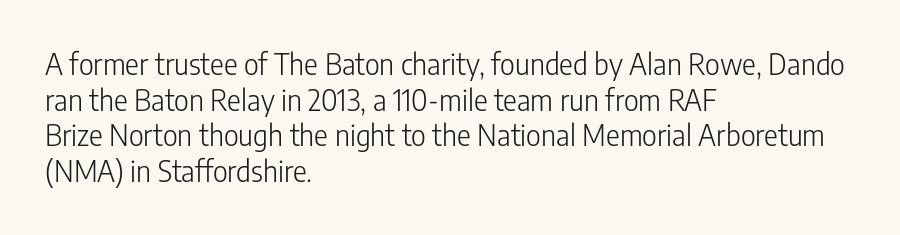
{"serif": "no", "italic": "no", "bold": "no", "weight": "light", "width": "condensed", "stroke_contrast": "low", "x_height": "medium", "monospaced": "no", "underline": "no", "align": "left", "line_spacing_ratio": 1.23, "letter_spacing": "normal", "letter_spacing_em": 0.0, "glyph_px": 29}
